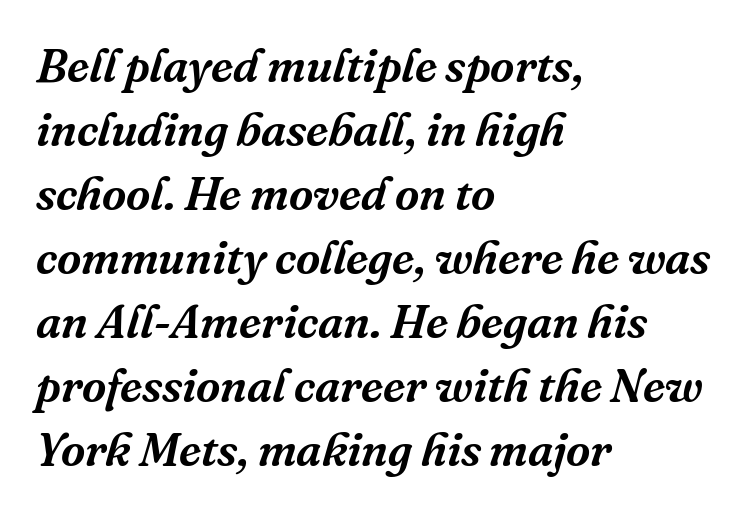
Looks like regular typesetting: each glyph gets only the width it needs. The strip under each line holds only bare page. A typesetter would label this face a serif. The passage shown has conventional tracking throughout. Left-aligned paragraph, ragged on the right.
